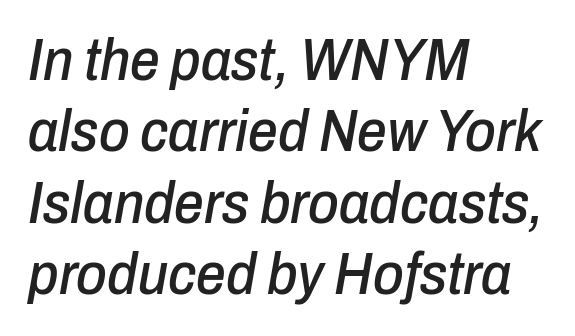
The image shows 59 px condensed type, italic (leaning right); set left-aligned, line spacing 1.21x, normal letter spacing, not underlined; low stroke contrast and a medium x-height.
